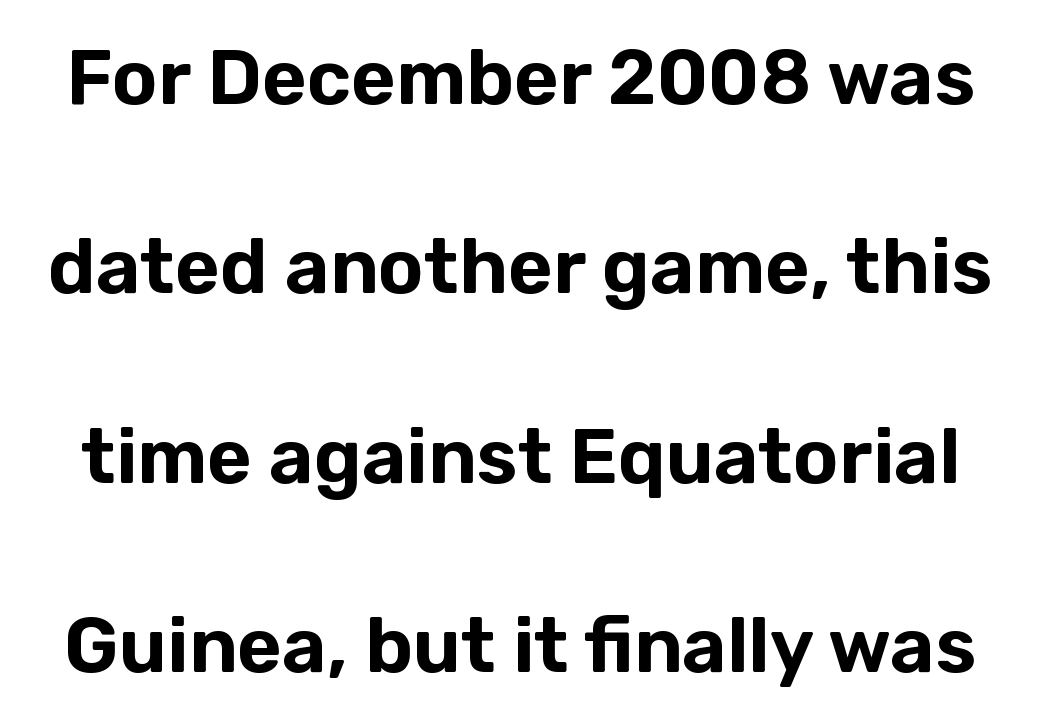
Q: Is the text italic (slanted)? A: No, it is upright.
Q: Is the typeface a serif or a sans-serif typeface? A: Sans-serif.
Q: Is the text underlined? A: No.
Q: Is the spacing between letters normal or unusually wide? A: Normal.
Q: Is the spacing between lines tight, normal or loose? A: Loose.
Q: Width (condensed, normal, or wide)? A: Normal.
Q: Stroke contrast? A: Low.
Q: x-height? A: Medium.
Q: Monospaced? A: No.
